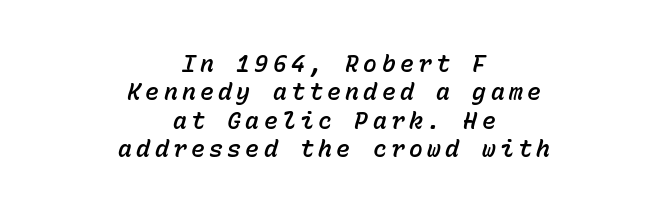
The image shows 23 px text type, italic (leaning right); set centered, line spacing 1.23x, not underlined.
